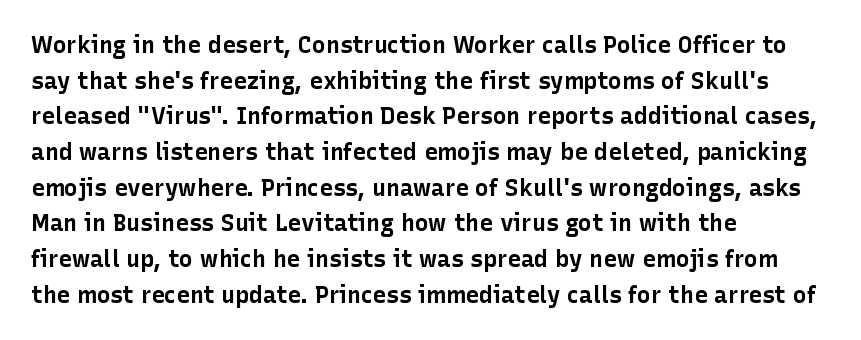
The image shows 23 px bold type, upright; set left-aligned, normal line spacing (1.55x), normal letter spacing, not underlined.
